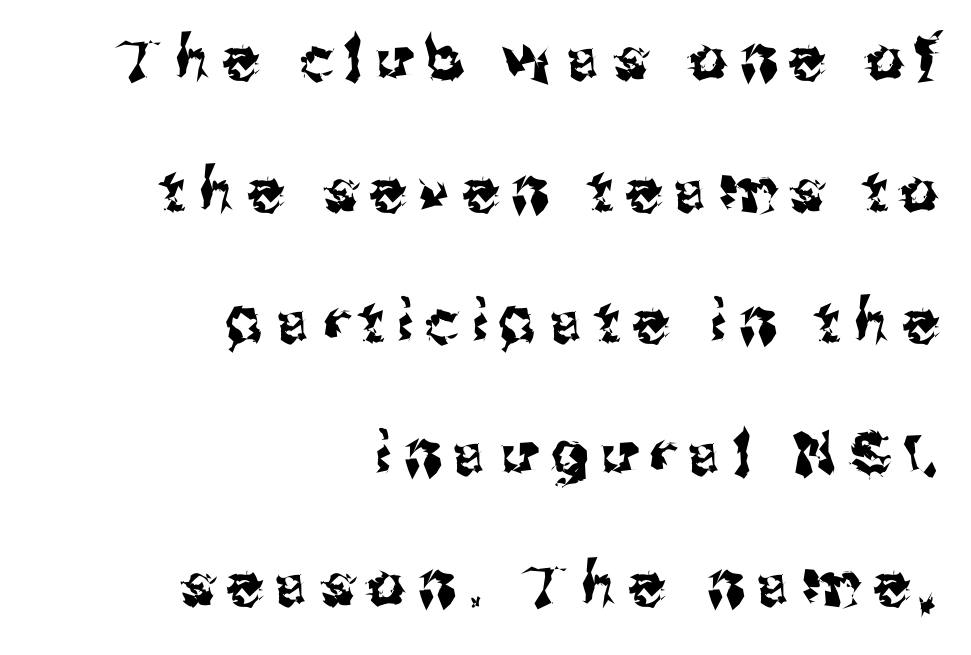
Q: Is the text italic (slanted)? A: No, it is upright.
Q: Is the typeface a serif or a sans-serif typeface? A: Sans-serif.
Q: Is the text underlined? A: No.
Q: How is the paragraph aligned? A: Right-aligned.
Q: Is the spacing between letters normal or unusually wide? A: Unusually wide.
Q: Is the spacing between lines tight, normal or loose? A: Loose.
Q: Width (condensed, normal, or wide)? A: Normal.
Q: Stroke contrast? A: Medium.
Q: x-height? A: Medium.
Q: Monospaced? A: No.
